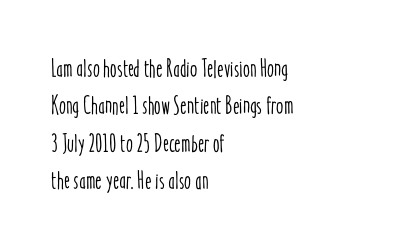
{"italic": "no", "underline": "no", "align": "left", "line_spacing": "normal", "line_spacing_ratio": 1.5, "letter_spacing": "normal", "letter_spacing_em": 0.0, "glyph_px": 25}
